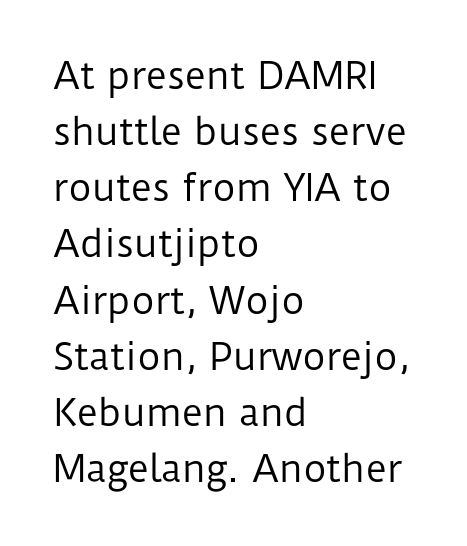
Q: Is the text bold? A: No.
Q: Is the text italic (slanted)? A: No, it is upright.
Q: Is the typeface a serif or a sans-serif typeface? A: Sans-serif.
Q: Is the text underlined? A: No.
Q: How is the paragraph aligned? A: Left-aligned.
Q: Is the spacing between letters normal or unusually wide? A: Normal.
Q: Is the spacing between lines tight, normal or loose? A: Normal.
Q: Width (condensed, normal, or wide)? A: Normal.
Q: Stroke contrast? A: Low.
Q: x-height? A: Medium.
Q: Monospaced? A: No.
